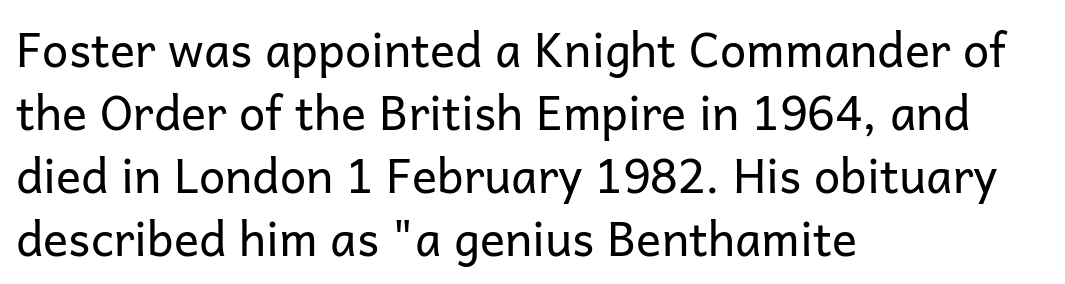
The typeface has the unassuming heft of standard copy or less. Horizontal bands of white between lines are of average thickness. This sample uses plain, unmodified letter spacing. Every row of glyphs begins at an identical x-position on the left.
